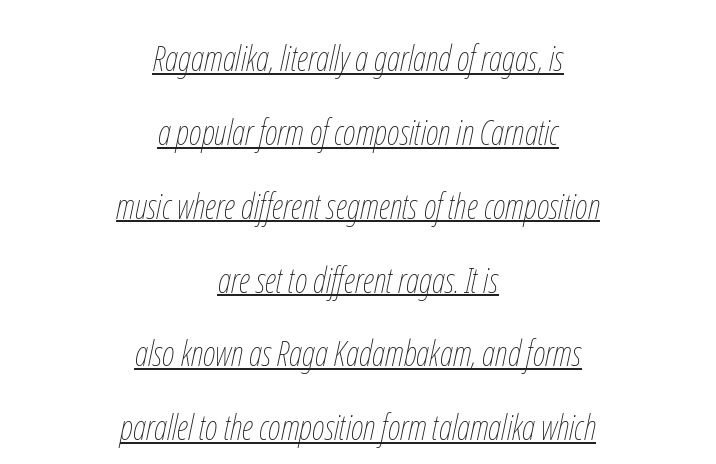
The image shows 35 px thin, condensed type, italic (leaning right); set centered, loose line spacing (2.11x), normal letter spacing, underlined; low stroke contrast and a medium x-height.
